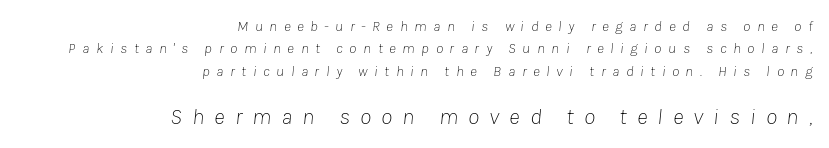
The image shows 23 px text type, italic (leaning right); set right-aligned, normal line spacing (1.49x), unusually wide letter spacing (+0.44 em), not underlined; the second (bottom) block is 1.53x larger.
